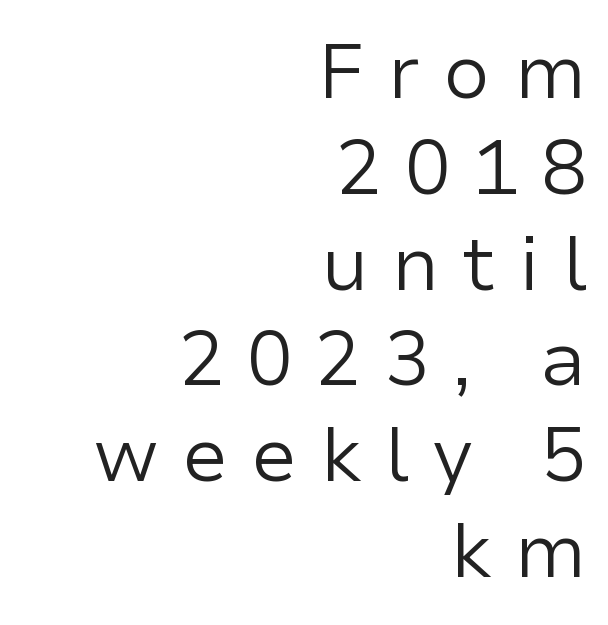
The image shows 76 px regular-weight sans-serif type, upright; set right-aligned, normal line spacing (1.26x), unusually wide letter spacing (+0.3 em), not underlined; low stroke contrast and a medium x-height.
